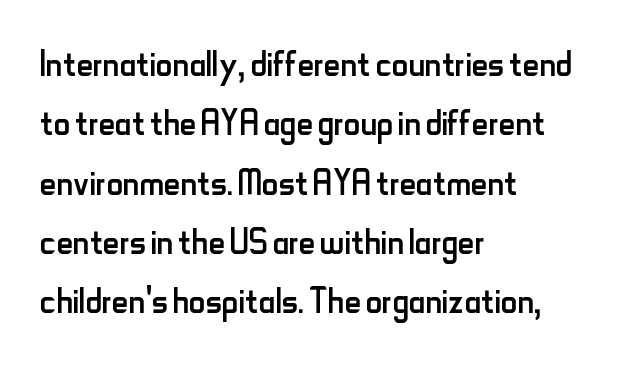
Note the varied advance widths — an 'i' is clearly narrower than an 'm'. The space beneath each line is pristine and unruled. No heavy texture on the line: the type isn't bold. Rows of type keep a routine distance in the vertical direction.
